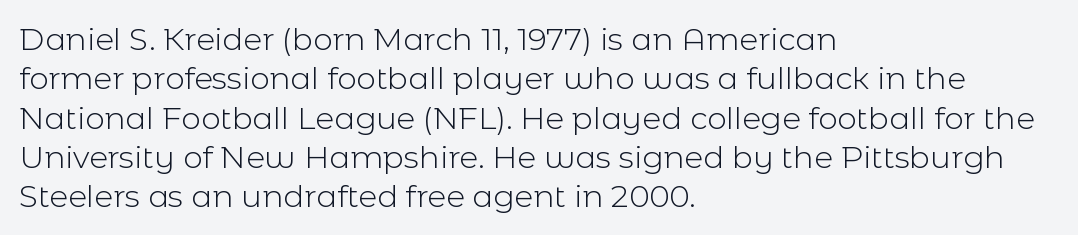
No feet cap the strokes, marking this as sans-serif type. Is this a heavy cut? Hardly; it is regular or lighter. The rendering uses natural spacing where letterforms have individual widths. Unlike italic type, these characters show no tilt at all. Leftover space on each line is placed entirely after the last word.
